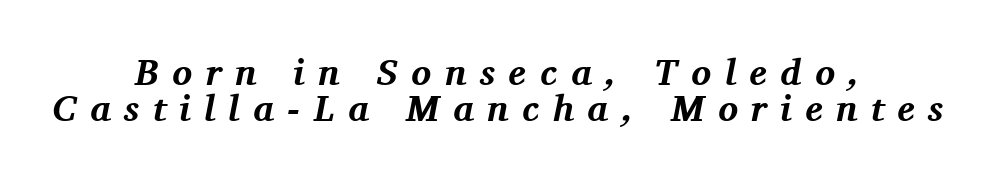
Q: Is the text bold? A: Yes.
Q: Is the text italic (slanted)? A: Yes, it leans right by about 11 degrees.
Q: Is the typeface a serif or a sans-serif typeface? A: Serif.
Q: Is the text underlined? A: No.
Q: How is the paragraph aligned? A: Centered.
Q: Is the spacing between letters normal or unusually wide? A: Unusually wide.
Q: Is the spacing between lines tight, normal or loose? A: Tight.
Q: Width (condensed, normal, or wide)? A: Normal.
Q: Stroke contrast? A: Medium.
Q: x-height? A: Medium.
Q: Monospaced? A: No.
